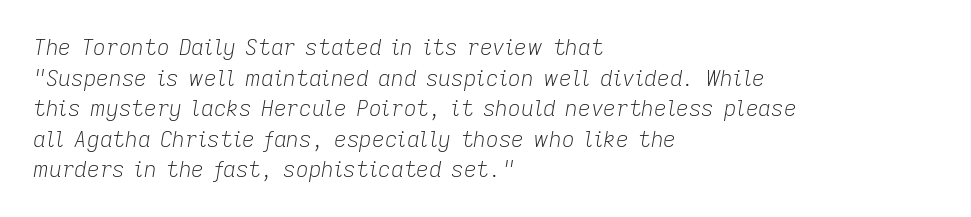
The image shows 22 px text type, italic (leaning right); set left-aligned, normal line spacing (1.39x), normal letter spacing, not underlined.
